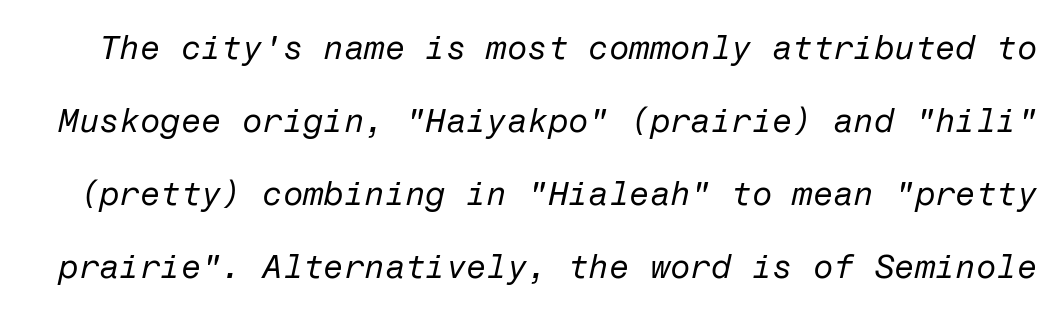
Nothing heavy about these letters — not bold at all. Airy leading. The letters sit at their default tracking, neither squeezed nor spread. It's the slanting kind of type. Descender tails drop into unmarked territory.
